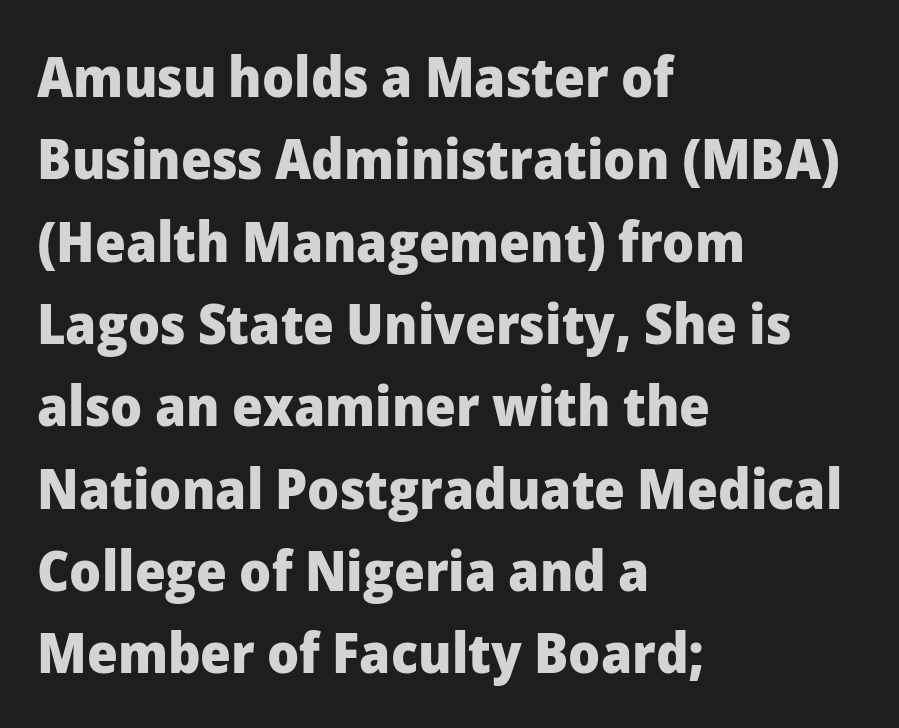
Q: Is the text bold? A: Yes.
Q: Is the text italic (slanted)? A: No, it is upright.
Q: Is the typeface a serif or a sans-serif typeface? A: Sans-serif.
Q: Is the text underlined? A: No.
Q: How is the paragraph aligned? A: Left-aligned.
Q: Is the spacing between letters normal or unusually wide? A: Normal.
Q: Is the spacing between lines tight, normal or loose? A: Normal.
Q: Width (condensed, normal, or wide)? A: Normal.
Q: Stroke contrast? A: Low.
Q: x-height? A: Medium.
Q: Monospaced? A: No.
